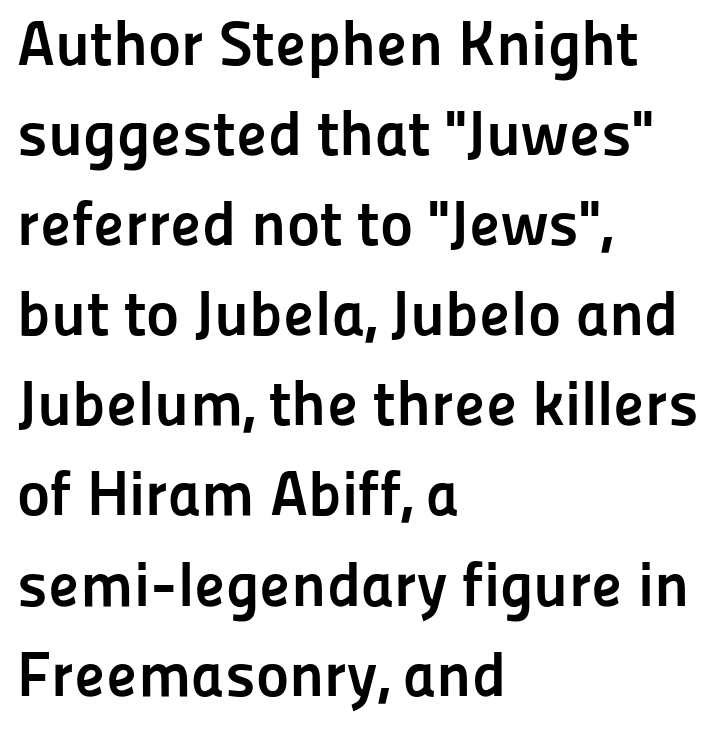
Q: Is the text bold? A: Yes.
Q: Is the text italic (slanted)? A: No, it is upright.
Q: Is the typeface a serif or a sans-serif typeface? A: Sans-serif.
Q: Is the text underlined? A: No.
Q: How is the paragraph aligned? A: Left-aligned.
Q: Is the spacing between letters normal or unusually wide? A: Normal.
Q: Is the spacing between lines tight, normal or loose? A: Normal.
Q: Width (condensed, normal, or wide)? A: Normal.
Q: Stroke contrast? A: Low.
Q: x-height? A: Medium.
Q: Monospaced? A: No.
